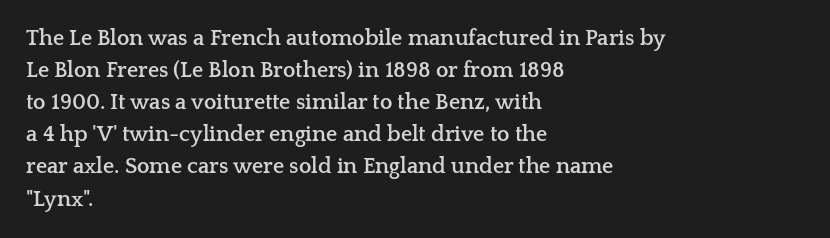
Q: Is the text bold? A: Yes.
Q: Is the text italic (slanted)? A: No, it is upright.
Q: Is the text underlined? A: No.
Q: How is the paragraph aligned? A: Left-aligned.
Q: Is the spacing between letters normal or unusually wide? A: Normal.
Q: Is the spacing between lines tight, normal or loose? A: Normal.
